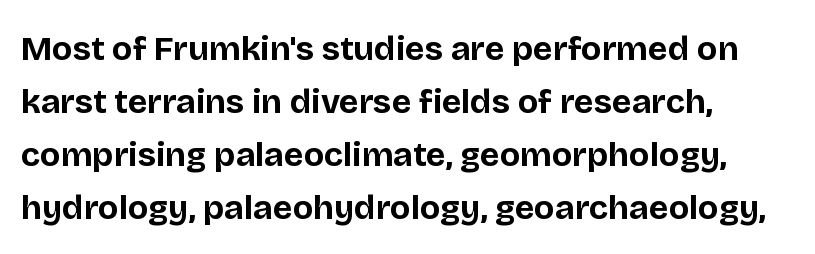
Note the varied advance widths — an 'i' is clearly narrower than an 'm'. The letters stand upright; this is a roman face. The face used here is rendered with its standard letterfit. The letters are bold, with thick, heavy strokes.
